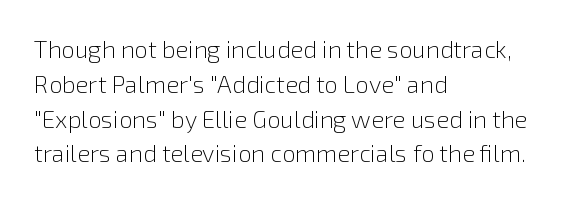
{"italic": "no", "bold": "no", "underline": "no", "align": "left", "line_spacing": "normal", "line_spacing_ratio": 1.45, "letter_spacing": "normal", "letter_spacing_em": 0.0, "glyph_px": 24}
